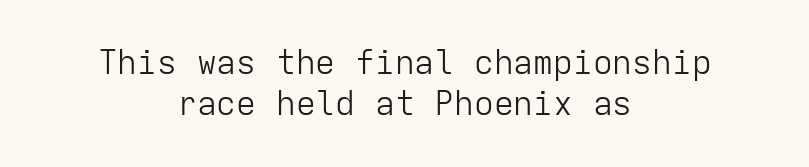
The image shows 33 px light sans-serif type, upright, monospaced; set centered, line spacing 1.24x, normal letter spacing, not underlined; low stroke contrast and a medium x-height.
